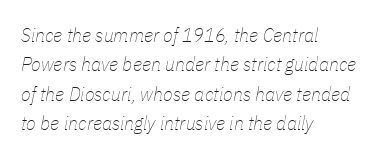
Q: Is the text bold? A: No.
Q: Is the text italic (slanted)? A: Yes, it leans right by about 11 degrees.
Q: Is the text underlined? A: No.
Q: How is the paragraph aligned? A: Left-aligned.
Q: Is the spacing between letters normal or unusually wide? A: Normal.
Q: Is the spacing between lines tight, normal or loose? A: Normal.
